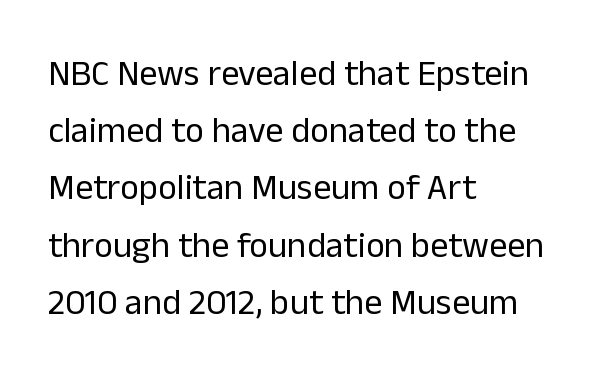
Q: Is the text bold? A: No.
Q: Is the text italic (slanted)? A: No, it is upright.
Q: Is the typeface a serif or a sans-serif typeface? A: Sans-serif.
Q: Is the text underlined? A: No.
Q: How is the paragraph aligned? A: Left-aligned.
Q: Is the spacing between letters normal or unusually wide? A: Normal.
Q: Is the spacing between lines tight, normal or loose? A: Normal.
Q: Width (condensed, normal, or wide)? A: Normal.
Q: Stroke contrast? A: Low.
Q: x-height? A: Medium.
Q: Monospaced? A: No.
